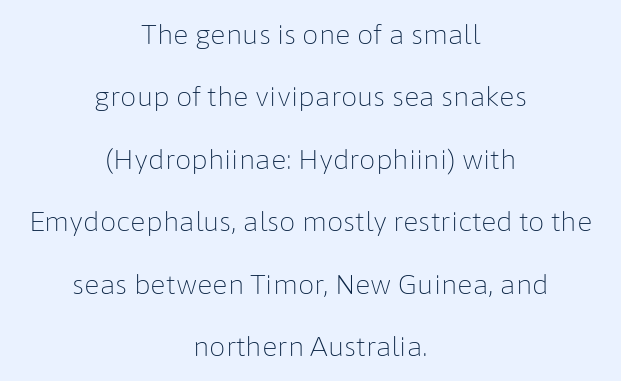
Each stroke keeps to a modest, everyday thickness or less. Observe the ordinary spacing: letters are neighbours, not strangers. No word sits above an underline. Students, observe: this is what heavily led, spacious text looks like. Designer's note — italics off, roman on. Teacher's note: observe the equal gaps on both sides — that is centered alignment.
